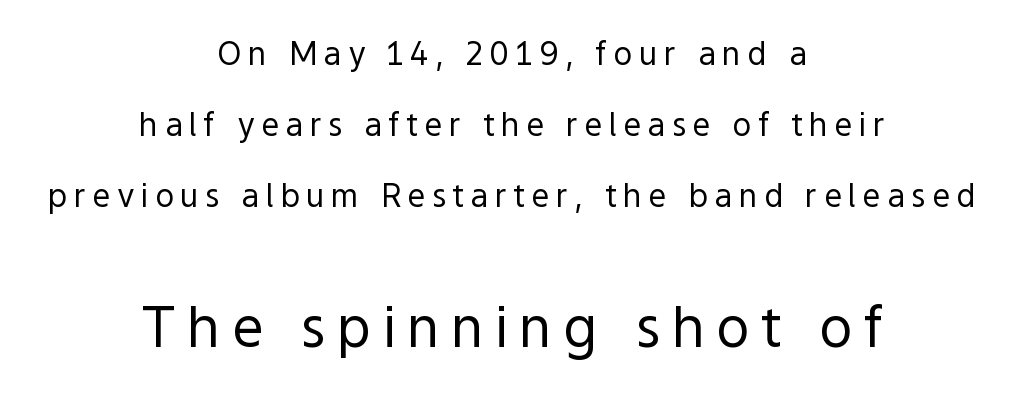
Q: Is the text bold? A: No.
Q: Is the text italic (slanted)? A: No, it is upright.
Q: Is the typeface a serif or a sans-serif typeface? A: Sans-serif.
Q: Is the text underlined? A: No.
Q: How is the paragraph aligned? A: Centered.
Q: Is the spacing between letters normal or unusually wide? A: Unusually wide.
Q: Is the spacing between lines tight, normal or loose? A: Loose.
Q: Which block of text is set in a larger size, the first (top) or the second (bottom)? A: The second (bottom) one.
Q: Width (condensed, normal, or wide)? A: Normal.
Q: x-height? A: Medium.
Q: Monospaced? A: No.
